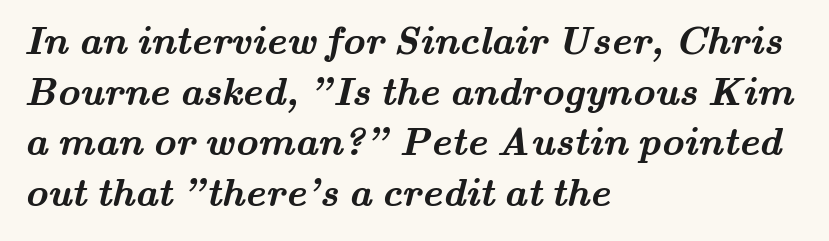
{"serif": "yes", "bold": "yes", "weight": "semibold", "width": "wide", "stroke_contrast": "medium", "x_height": "small", "monospaced": "no", "underline": "no", "align": "left", "line_spacing": "normal", "line_spacing_ratio": 1.3, "letter_spacing": "normal", "letter_spacing_em": 0.0, "glyph_px": 39}
